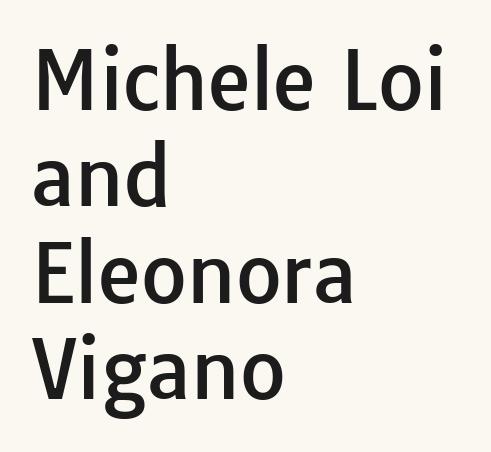
The image shows 79 px sans-serif type, upright; set left-aligned, line spacing 1.22x, normal letter spacing, not underlined; low stroke contrast and a medium x-height.
